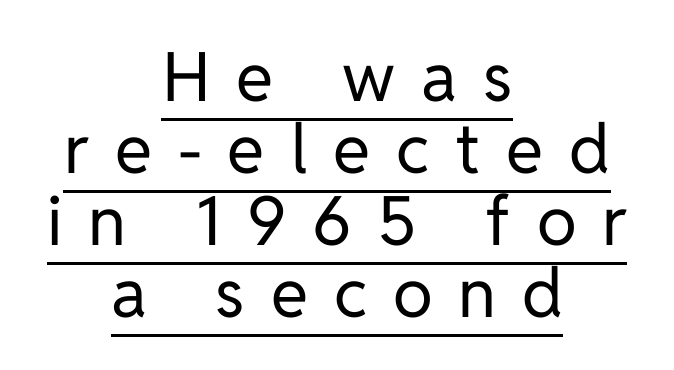
{"serif": "no", "italic": "no", "bold": "no", "weight": "regular", "width": "normal", "stroke_contrast": "low", "x_height": "medium", "monospaced": "no", "underline": "yes", "align": "center", "line_spacing": "tight", "line_spacing_ratio": 1.06, "letter_spacing": "wide", "letter_spacing_em": 0.38, "glyph_px": 68}
